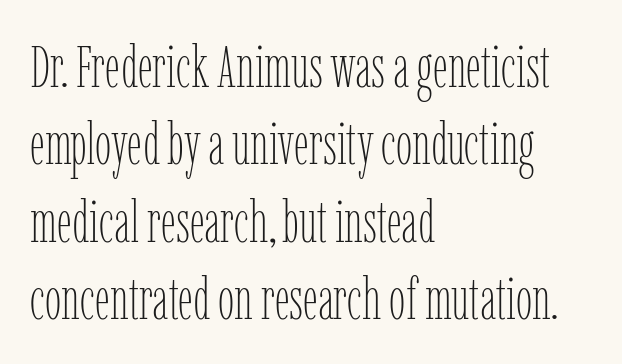
The image shows 59 px thin, condensed type, upright; set left-aligned, normal line spacing (1.31x), normal letter spacing, not underlined; low stroke contrast and a medium x-height.
